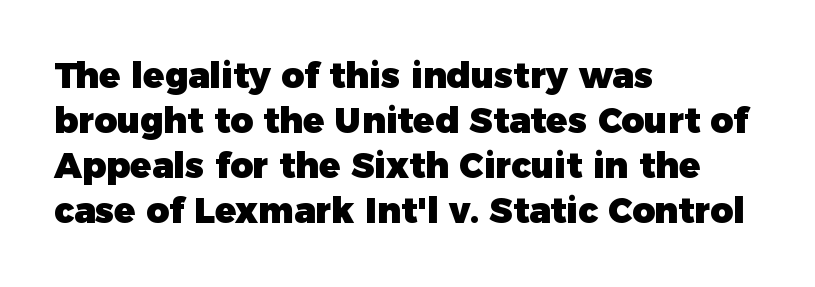
The image shows 35 px heavy sans-serif type, upright; set left-aligned, normal line spacing (1.29x), normal letter spacing, not underlined; low stroke contrast and a medium x-height.
